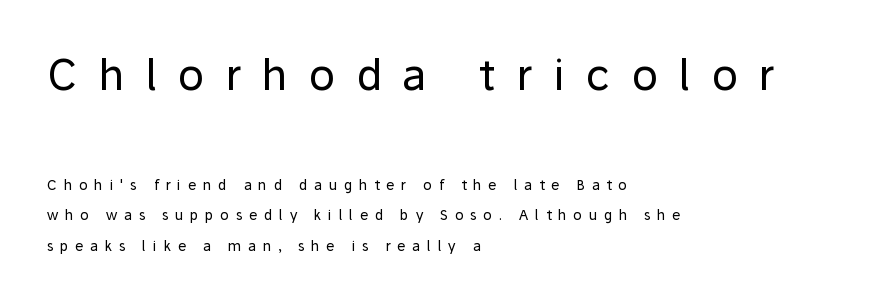
Q: Is the text bold? A: No.
Q: Is the text italic (slanted)? A: No, it is upright.
Q: Is the typeface a serif or a sans-serif typeface? A: Sans-serif.
Q: Is the text underlined? A: No.
Q: How is the paragraph aligned? A: Left-aligned.
Q: Is the spacing between letters normal or unusually wide? A: Unusually wide.
Q: Is the spacing between lines tight, normal or loose? A: Loose.
Q: Which block of text is set in a larger size, the first (top) or the second (bottom)? A: The first (top) one.
Q: Width (condensed, normal, or wide)? A: Normal.
Q: Stroke contrast? A: Low.
Q: x-height? A: Medium.
Q: Monospaced? A: No.
